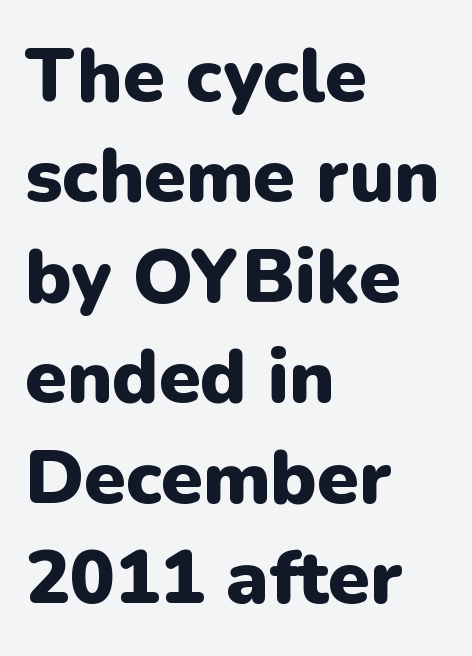
Q: Is the text bold? A: Yes.
Q: Is the text italic (slanted)? A: No, it is upright.
Q: Is the typeface a serif or a sans-serif typeface? A: Sans-serif.
Q: Is the text underlined? A: No.
Q: How is the paragraph aligned? A: Left-aligned.
Q: Is the spacing between letters normal or unusually wide? A: Normal.
Q: Is the spacing between lines tight, normal or loose? A: Normal.
Q: Width (condensed, normal, or wide)? A: Normal.
Q: Stroke contrast? A: Low.
Q: x-height? A: Medium.
Q: Monospaced? A: No.
